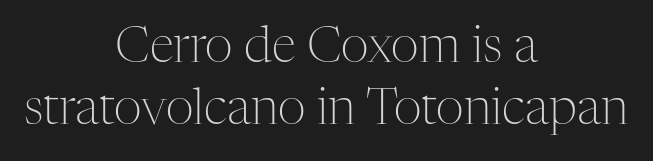
The image shows 49 px light serif type, upright; set centered, normal line spacing (1.27x), normal letter spacing, not underlined; medium stroke contrast and a medium x-height.
